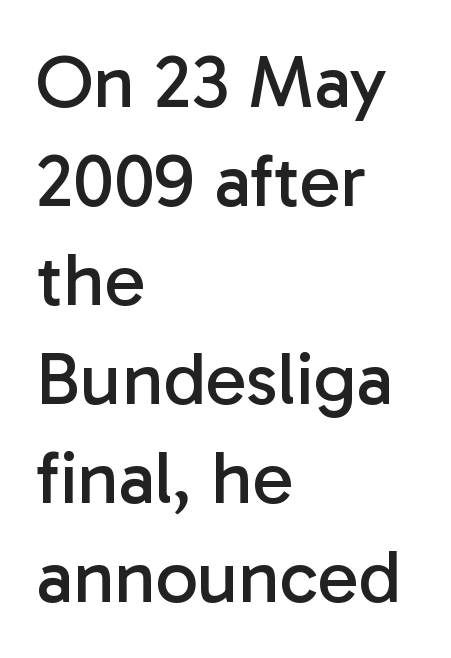
The image shows 75 px regular-weight sans-serif type, upright; set left-aligned, normal line spacing (1.32x), normal letter spacing, not underlined; low stroke contrast and a medium x-height.
